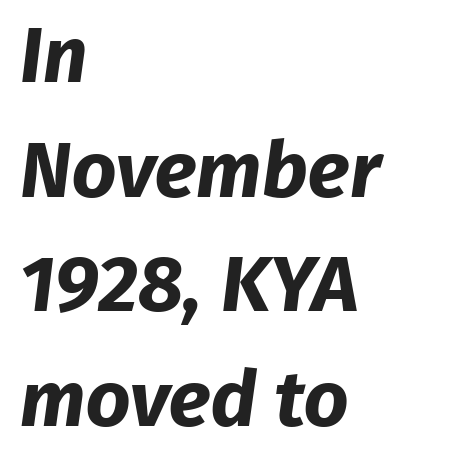
Q: Is the text bold? A: Yes.
Q: Is the typeface a serif or a sans-serif typeface? A: Sans-serif.
Q: Is the text underlined? A: No.
Q: How is the paragraph aligned? A: Left-aligned.
Q: Is the spacing between letters normal or unusually wide? A: Normal.
Q: Is the spacing between lines tight, normal or loose? A: Normal.
Q: Width (condensed, normal, or wide)? A: Normal.
Q: Stroke contrast? A: Low.
Q: x-height? A: Medium.
Q: Monospaced? A: No.
